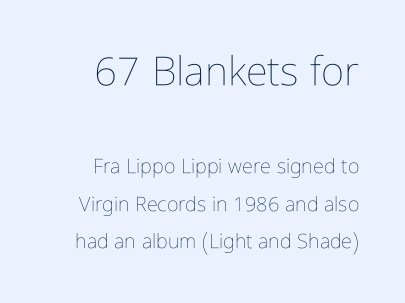
Q: Is the text bold? A: No.
Q: Is the text italic (slanted)? A: No, it is upright.
Q: Is the text underlined? A: No.
Q: How is the paragraph aligned? A: Right-aligned.
Q: Is the spacing between letters normal or unusually wide? A: Normal.
Q: Which block of text is set in a larger size, the first (top) or the second (bottom)? A: The first (top) one.
Q: Width (condensed, normal, or wide)? A: Condensed.
Q: Stroke contrast? A: Low.
Q: x-height? A: Medium.
Q: Monospaced? A: No.
